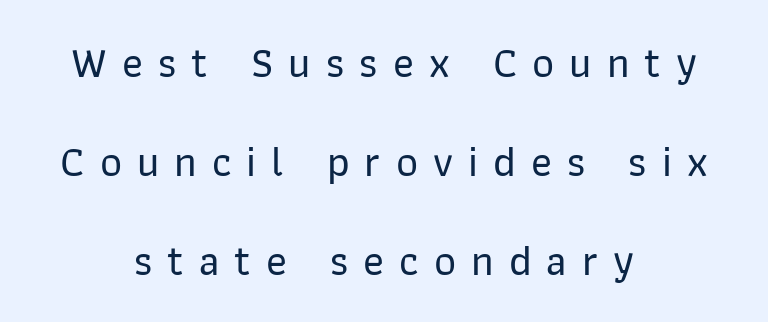
Does the leading feel generous? Absolutely, it's lavish. The tracking reads as deliberately expanded to a designer's eye. The string is rendered with underlining switched off. Here the designer chose a conventional face with non-uniform glyph widths. Is the block centered? Yes — each line is placed symmetrically about the middle. Rendered with straight, roman letterforms.
